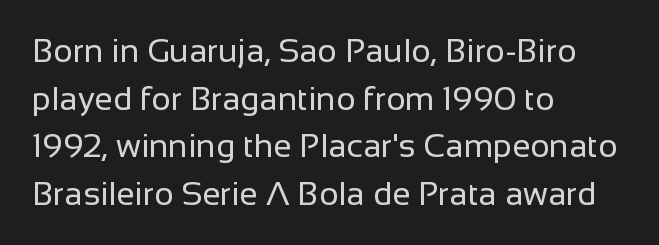
{"serif": "no", "italic": "no", "bold": "no", "weight": "regular", "width": "normal", "stroke_contrast": "low", "x_height": "medium", "monospaced": "no", "underline": "no", "align": "left", "line_spacing": "normal", "line_spacing_ratio": 1.44, "letter_spacing": "normal", "letter_spacing_em": 0.0, "glyph_px": 33}
